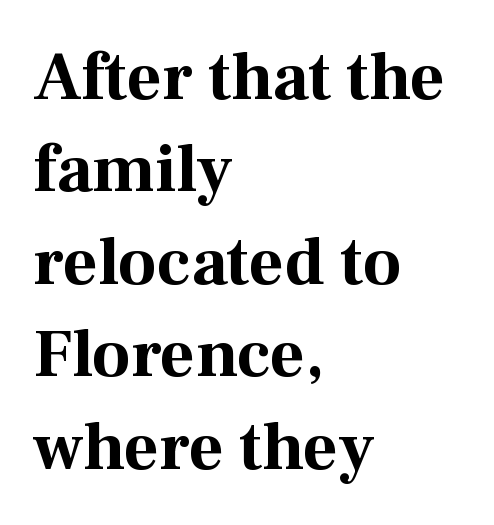
{"serif": "yes", "italic": "no", "bold": "yes", "weight": "bold", "width": "normal", "stroke_contrast": "medium", "x_height": "medium", "monospaced": "no", "underline": "no", "align": "left", "line_spacing": "normal", "line_spacing_ratio": 1.36, "letter_spacing": "normal", "letter_spacing_em": 0.0, "glyph_px": 68}
